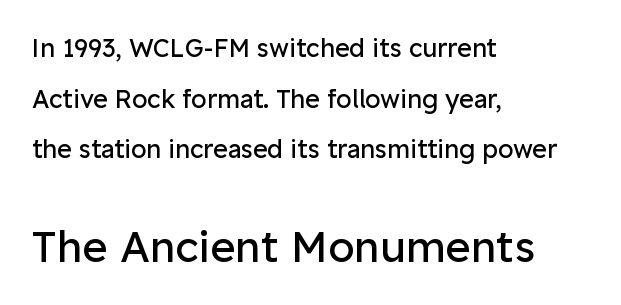
The image shows 43 px regular-weight sans-serif type, upright; set left-aligned, loose line spacing (2.03x), normal letter spacing, not underlined; the second (bottom) block is 1.72x larger; low stroke contrast and a medium x-height.
